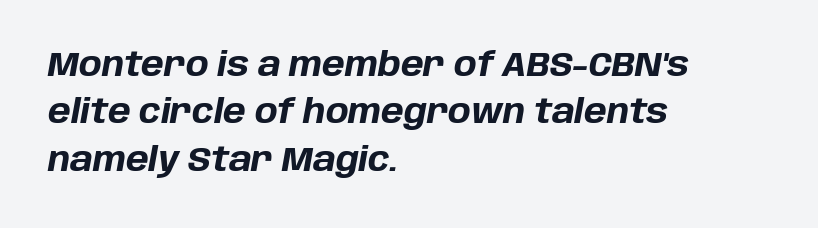
Q: Is the text bold? A: Yes.
Q: Is the text italic (slanted)? A: Yes, it leans right by about 10 degrees.
Q: Is the text underlined? A: No.
Q: How is the paragraph aligned? A: Left-aligned.
Q: Is the spacing between letters normal or unusually wide? A: Normal.
Q: Is the spacing between lines tight, normal or loose? A: Normal.
Q: Width (condensed, normal, or wide)? A: Normal.
Q: Stroke contrast? A: Low.
Q: x-height? A: Large.
Q: Monospaced? A: No.
